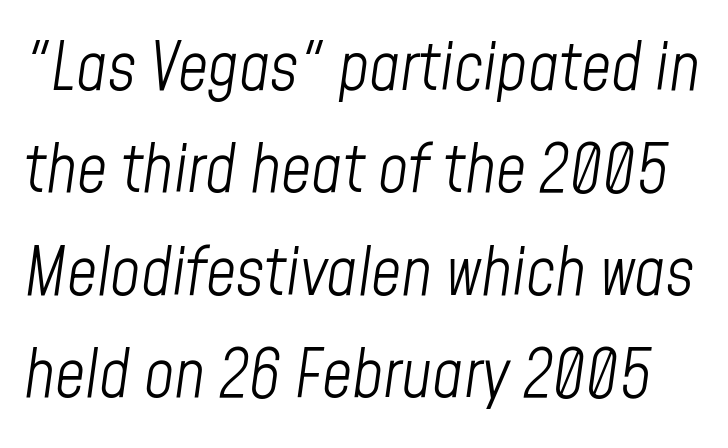
{"italic": "yes", "lean": "right", "slant_degrees": 8, "bold": "no", "weight": "light", "width": "condensed", "stroke_contrast": "low", "x_height": "medium", "monospaced": "no", "underline": "no", "line_spacing": "normal", "line_spacing_ratio": 1.55, "letter_spacing": "normal", "letter_spacing_em": 0.0, "glyph_px": 66}
